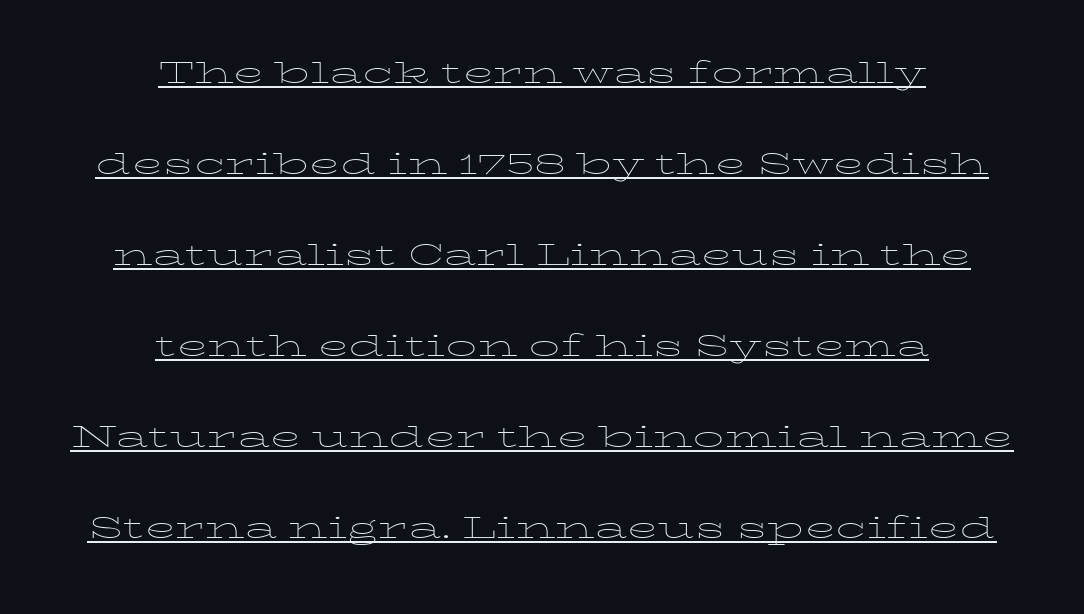
{"italic": "no", "bold": "no", "weight": "thin", "width": "wide", "stroke_contrast": "low", "x_height": "medium", "monospaced": "no", "underline": "yes", "align": "center", "line_spacing": "loose", "line_spacing_ratio": 2.22, "letter_spacing": "normal", "letter_spacing_em": 0.0, "glyph_px": 41}
